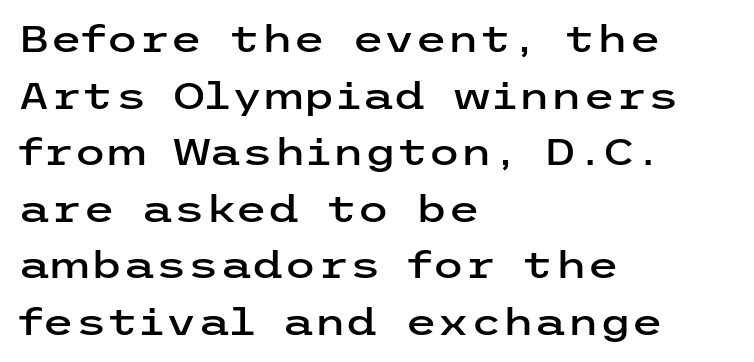
Q: Is the text italic (slanted)? A: No, it is upright.
Q: Is the typeface a serif or a sans-serif typeface? A: Sans-serif.
Q: Is the text underlined? A: No.
Q: How is the paragraph aligned? A: Left-aligned.
Q: Is the spacing between letters normal or unusually wide? A: Normal.
Q: Is the spacing between lines tight, normal or loose? A: Normal.
Q: Width (condensed, normal, or wide)? A: Wide.
Q: Stroke contrast? A: Low.
Q: x-height? A: Medium.
